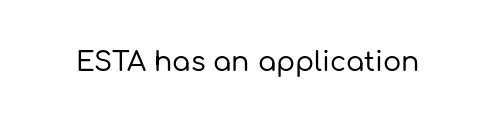
The image shows 27 px text type, upright; set normal letter spacing, not underlined.
